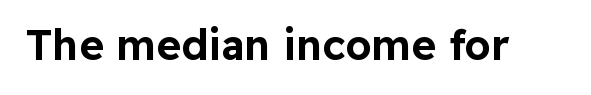
{"serif": "no", "italic": "no", "width": "normal", "stroke_contrast": "low", "x_height": "medium", "monospaced": "no", "underline": "no", "letter_spacing": "normal", "letter_spacing_em": 0.0, "glyph_px": 42}
